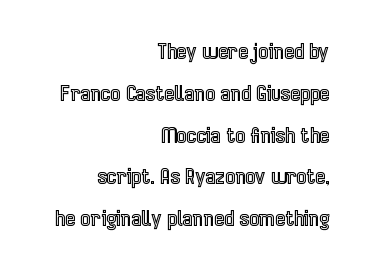
Q: Is the text italic (slanted)? A: No, it is upright.
Q: Is the text underlined? A: No.
Q: How is the paragraph aligned? A: Right-aligned.
Q: Is the spacing between letters normal or unusually wide? A: Normal.
Q: Is the spacing between lines tight, normal or loose? A: Loose.
